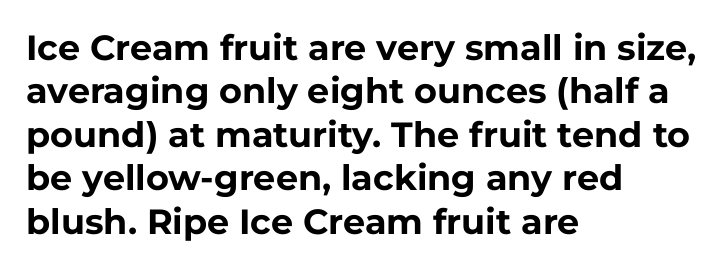
{"serif": "no", "italic": "no", "bold": "yes", "weight": "bold", "width": "normal", "stroke_contrast": "low", "x_height": "medium", "monospaced": "no", "underline": "no", "align": "left", "line_spacing_ratio": 1.24, "letter_spacing": "normal", "letter_spacing_em": 0.0, "glyph_px": 35}
